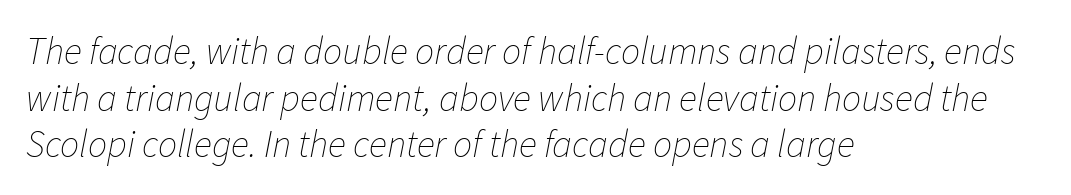
The image shows 38 px thin type, italic (leaning right); set left-aligned, line spacing 1.23x, normal letter spacing, not underlined; low stroke contrast and a medium x-height.
